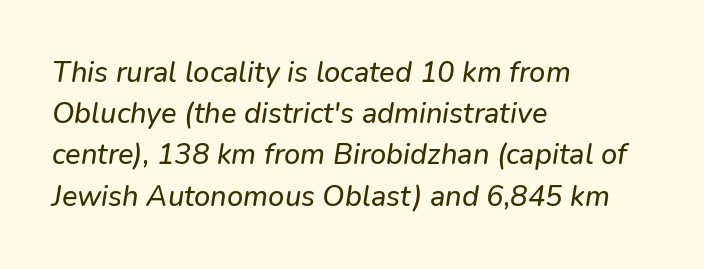
Q: Is the typeface a serif or a sans-serif typeface? A: Sans-serif.
Q: Is the text underlined? A: No.
Q: How is the paragraph aligned? A: Left-aligned.
Q: Is the spacing between letters normal or unusually wide? A: Normal.
Q: Is the spacing between lines tight, normal or loose? A: Normal.
Q: Width (condensed, normal, or wide)? A: Normal.
Q: Stroke contrast? A: Low.
Q: x-height? A: Medium.
Q: Monospaced? A: No.
